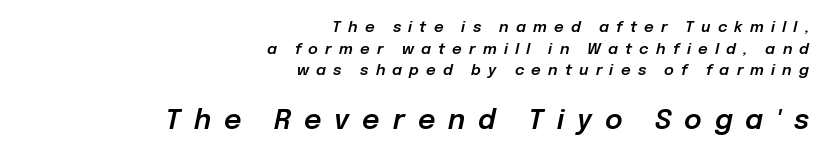
Q: Is the text italic (slanted)? A: Yes, it leans right by about 12 degrees.
Q: Is the text underlined? A: No.
Q: How is the paragraph aligned? A: Right-aligned.
Q: Is the spacing between letters normal or unusually wide? A: Unusually wide.
Q: Is the spacing between lines tight, normal or loose? A: Normal.
Q: Which block of text is set in a larger size, the first (top) or the second (bottom)? A: The second (bottom) one.
